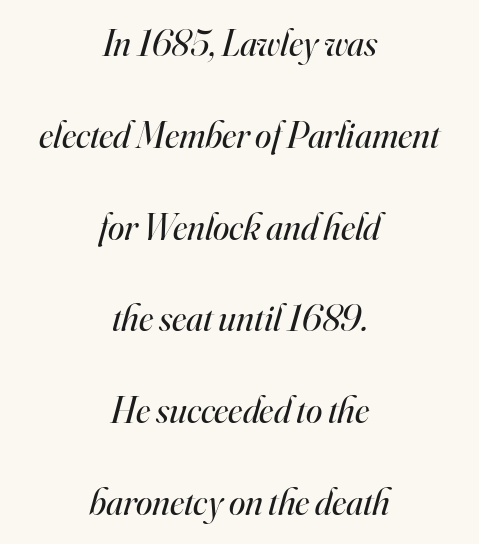
A typesetter would mark this as italic. Nothing unusual about the tracking: characters are spaced as the font intends. The text was rendered using a seriffed face with decorative stroke endings. You could not count columns in this text — the font is proportionally spaced.
